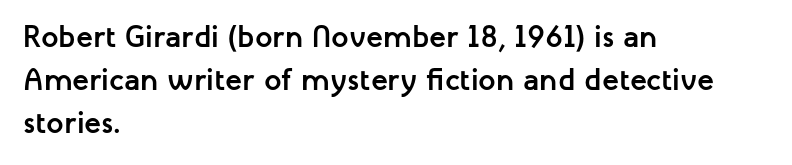
{"serif": "no", "italic": "no", "bold": "yes", "weight": "semibold", "width": "normal", "stroke_contrast": "low", "x_height": "medium", "monospaced": "no", "underline": "no", "align": "left", "line_spacing": "normal", "line_spacing_ratio": 1.39, "letter_spacing": "normal", "letter_spacing_em": 0.0, "glyph_px": 31}
